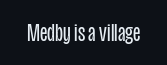
Q: Is the text bold? A: No.
Q: Is the text italic (slanted)? A: No, it is upright.
Q: Is the text underlined? A: No.
Q: Is the spacing between letters normal or unusually wide? A: Normal.
